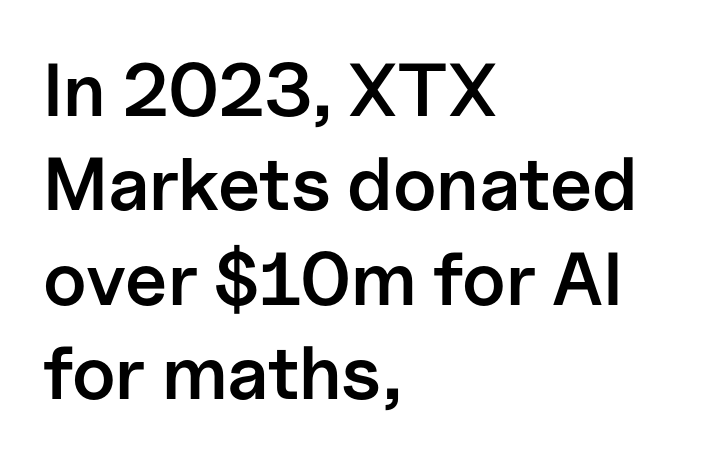
{"serif": "no", "italic": "no", "bold": "semi", "weight": "semibold", "width": "normal", "stroke_contrast": "low", "x_height": "medium", "monospaced": "no", "underline": "no", "align": "left", "line_spacing": "normal", "line_spacing_ratio": 1.26, "letter_spacing": "normal", "letter_spacing_em": 0.0, "glyph_px": 75}
